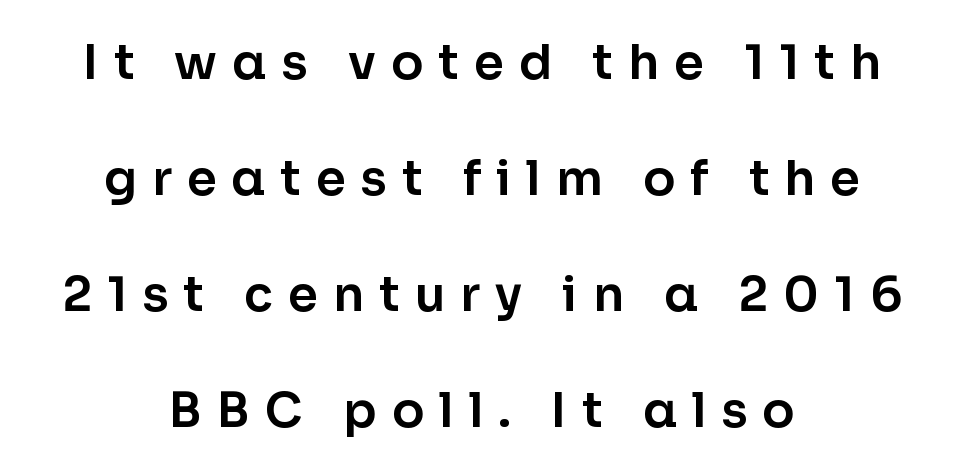
The image shows 48 px sans-serif type, upright; set centered, loose line spacing (2.42x), unusually wide letter spacing (+0.31 em), not underlined; low stroke contrast and a medium x-height.
